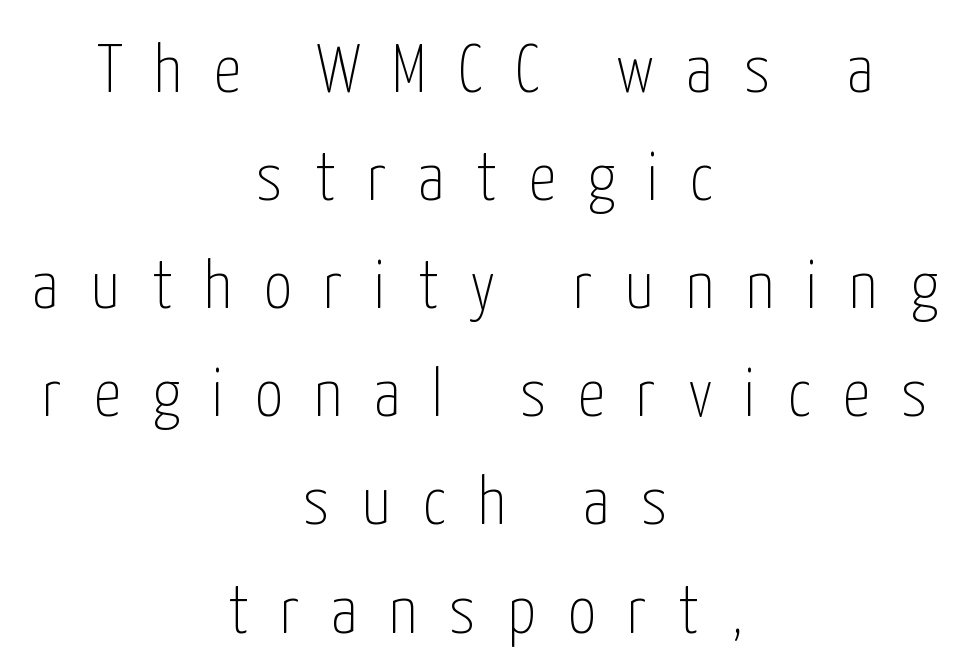
The image shows 68 px thin, condensed sans-serif type, upright; set centered, normal line spacing (1.59x), unusually wide letter spacing (+0.47 em), not underlined; low stroke contrast and a medium x-height.
